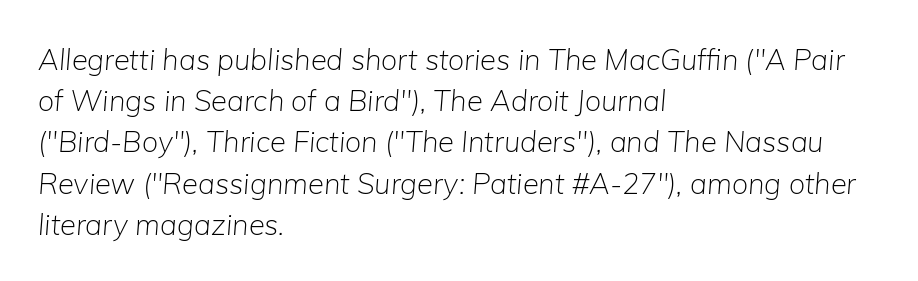
The image shows 29 px light type, italic (leaning right); set left-aligned, normal line spacing (1.42x), normal letter spacing, not underlined; low stroke contrast and a medium x-height.
